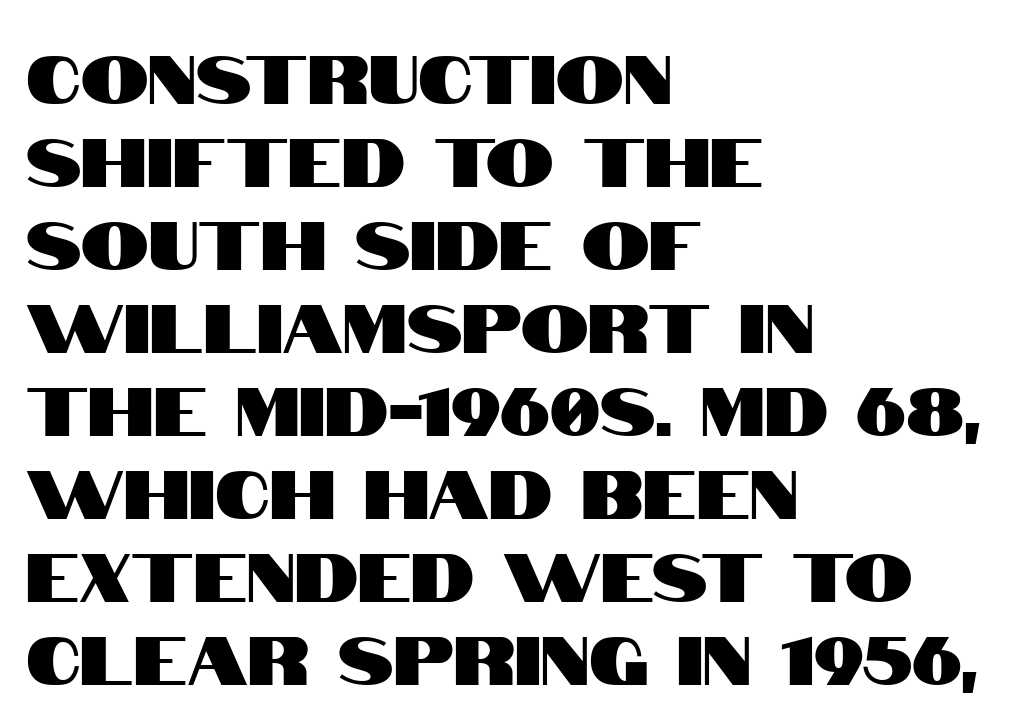
The image shows 68 px condensed sans-serif type, upright; set left-aligned, line spacing 1.22x, normal letter spacing, not underlined; high stroke contrast and a large x-height.
